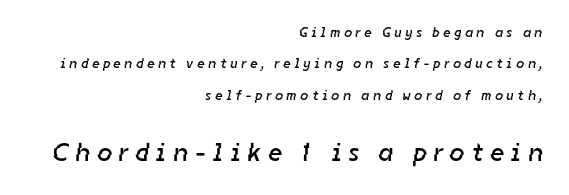
{"bold": "no", "underline": "no", "align": "right", "line_spacing": "loose", "line_spacing_ratio": 2.25, "letter_spacing": "wide", "letter_spacing_em": 0.28, "larger_block": "second", "size_ratio": 1.86, "glyph_px": 26}
